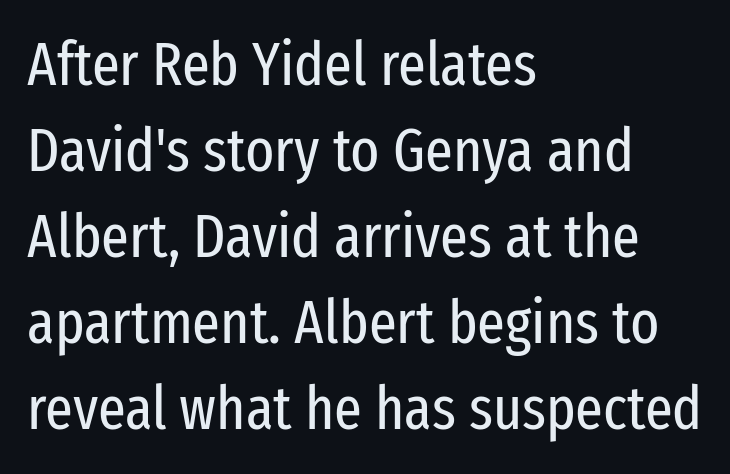
Check the space under the baseline: it is left empty. The face looks like a standard text weight, possibly lighter. Layout note: lines flush left. You could call the tracking neutral — neither tight nor loose. Leading matches the norm, producing a regular column. The characters display no serif detailing; their extremities are plain.
